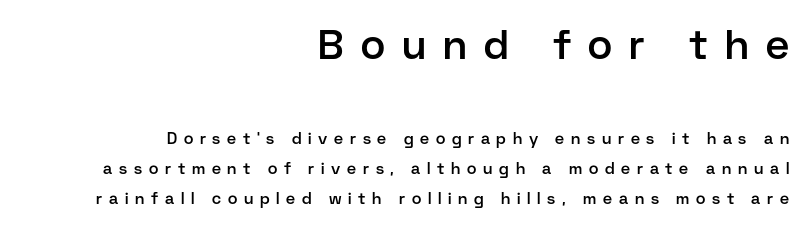
{"serif": "no", "italic": "no", "bold": "semi", "weight": "semibold", "width": "normal", "stroke_contrast": "low", "x_height": "medium", "monospaced": "no", "underline": "no", "align": "right", "line_spacing_ratio": 1.87, "letter_spacing": "wide", "letter_spacing_em": 0.42, "larger_block": "first", "size_ratio": 2.56, "glyph_px": 41}
